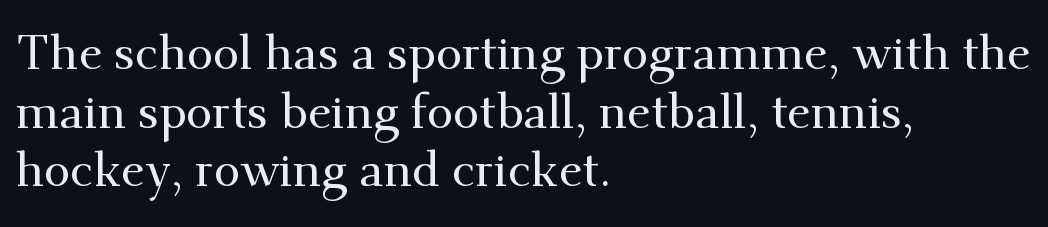
Q: Is the text italic (slanted)? A: No, it is upright.
Q: Is the typeface a serif or a sans-serif typeface? A: Serif.
Q: Is the text underlined? A: No.
Q: How is the paragraph aligned? A: Left-aligned.
Q: Is the spacing between letters normal or unusually wide? A: Normal.
Q: Width (condensed, normal, or wide)? A: Normal.
Q: Stroke contrast? A: Medium.
Q: x-height? A: Small.
Q: Monospaced? A: No.
